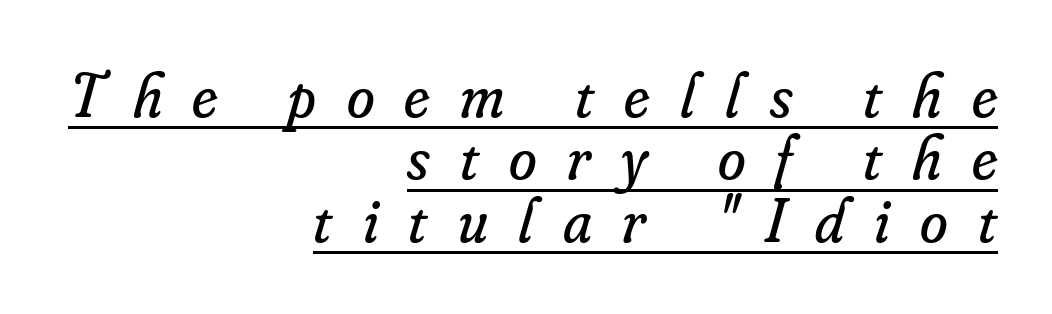
Q: Is the text bold? A: No.
Q: Is the text italic (slanted)? A: Yes, it leans right by about 16 degrees.
Q: Is the typeface a serif or a sans-serif typeface? A: Serif.
Q: Is the text underlined? A: Yes.
Q: How is the paragraph aligned? A: Right-aligned.
Q: Is the spacing between letters normal or unusually wide? A: Unusually wide.
Q: Is the spacing between lines tight, normal or loose? A: Tight.
Q: Width (condensed, normal, or wide)? A: Normal.
Q: Stroke contrast? A: Low.
Q: x-height? A: Small.
Q: Monospaced? A: No.
